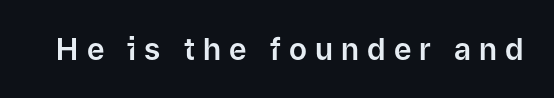
Upright lettering throughout. Compared with typical body copy, the letter spacing here is much looser. The letters advance in unequal steps, a hallmark of proportional type. Are there feet on the stems? There aren't — it's a sans.
